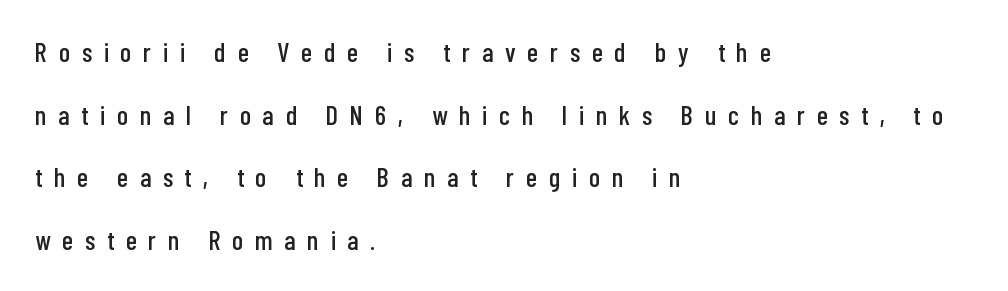
Q: Is the text italic (slanted)? A: No, it is upright.
Q: Is the text underlined? A: No.
Q: How is the paragraph aligned? A: Left-aligned.
Q: Is the spacing between letters normal or unusually wide? A: Unusually wide.
Q: Is the spacing between lines tight, normal or loose? A: Loose.
